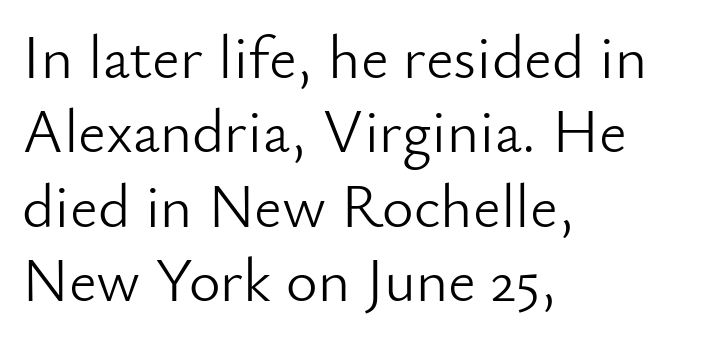
Are there feet on the stems? There aren't — it's a sans. Characters follow at the spacing the type designer built in. Is there any slant? The stems are plumb. Varying glyph widths throughout — classic text-font behaviour. Unbolded letterforms with no extra heft.
